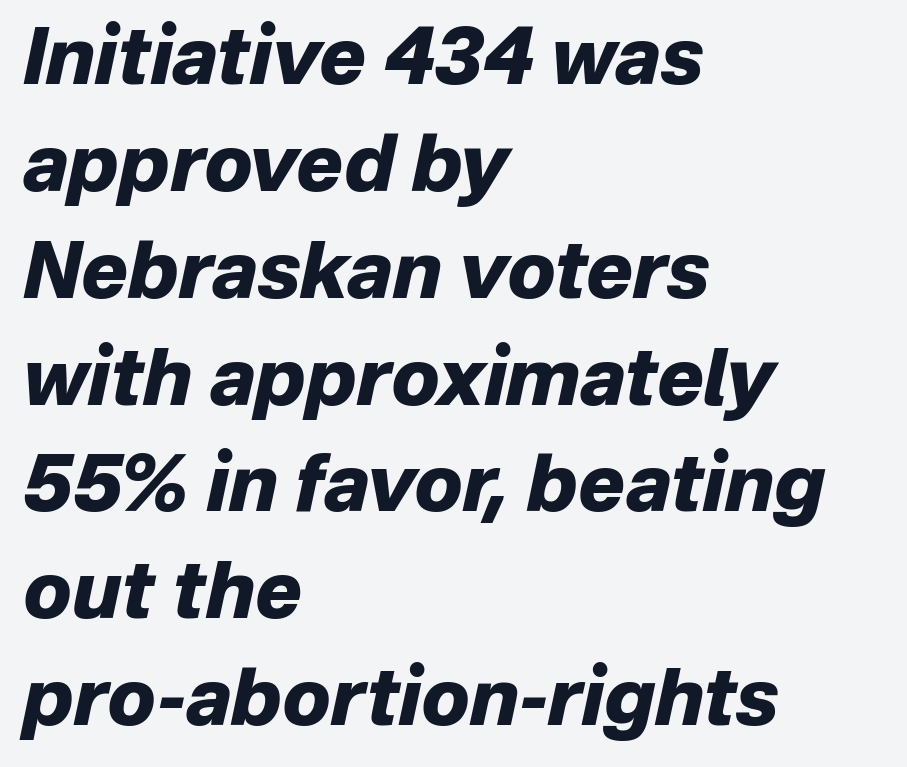
How are the letters spaced? Ordinarily, with no added tracking. Letters rest on an invisible, unmarked baseline. The rendering applies a slant to the glyphs. The block of text has a typical density, with ordinary space between rows. Varying glyph widths throughout — classic text-font behaviour. Horizontally, the lines are justified to the leading edge only.
